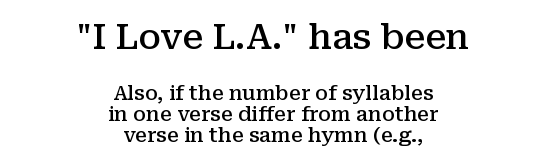
Type size steps down from the first block to the second. These lines carry some extra weight — a demibold, not a full bold. Only glyphs here, with clear space below each row. The passage shown is typeset with a serif family. The rendering keeps characters at their native spacing. Varying glyph widths throughout — classic text-font behaviour.
